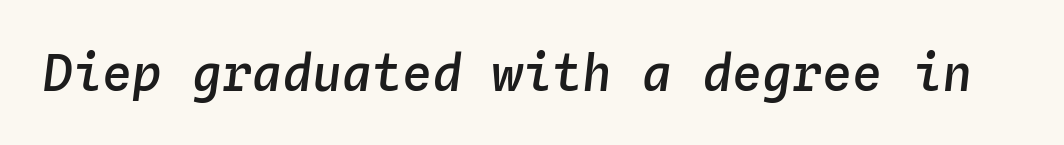
The image shows 50 px semibold type, italic (leaning right), monospaced; set normal letter spacing, not underlined; low stroke contrast and a medium x-height.
